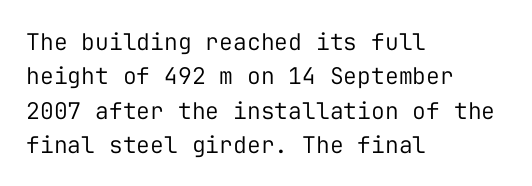
The image shows 23 px text type, upright; set left-aligned, normal line spacing (1.49x), normal letter spacing, not underlined.
